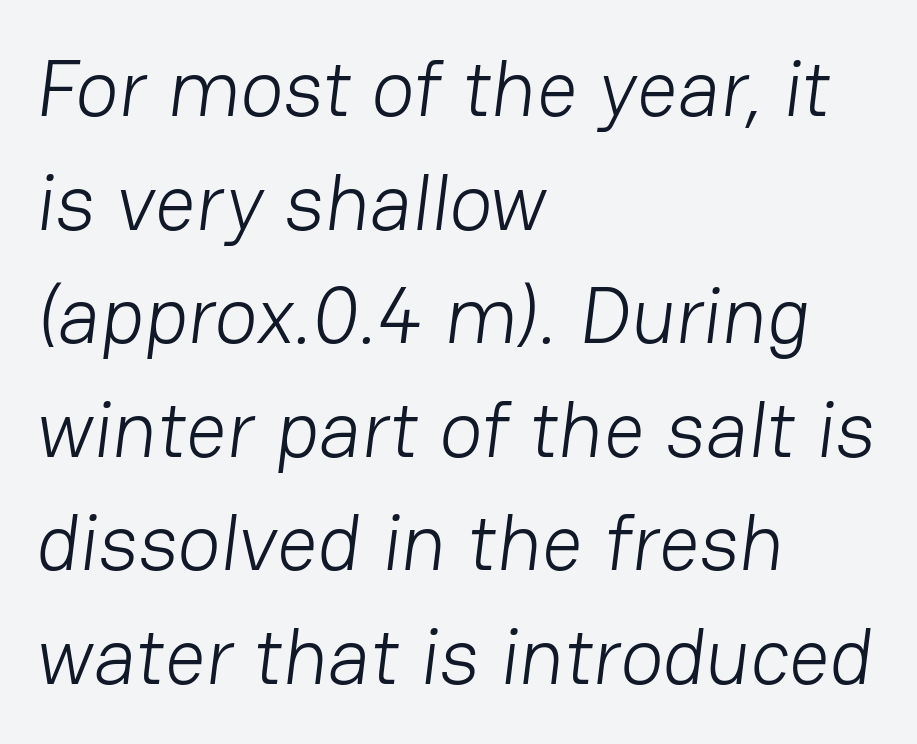
Lines of text with bare space underneath. You could not count columns in this text — the font is proportionally spaced. The strokes carry an ordinary text weight at most. Horizontal bands of white between lines are of average thickness.
